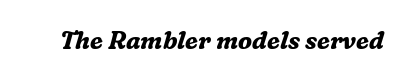
Default kerning and tracking; the words read as compact shapes. Slant detected: the letters are inclined. Plenty of ink on the page — the face is bold. Plain, unruled lines of type.
